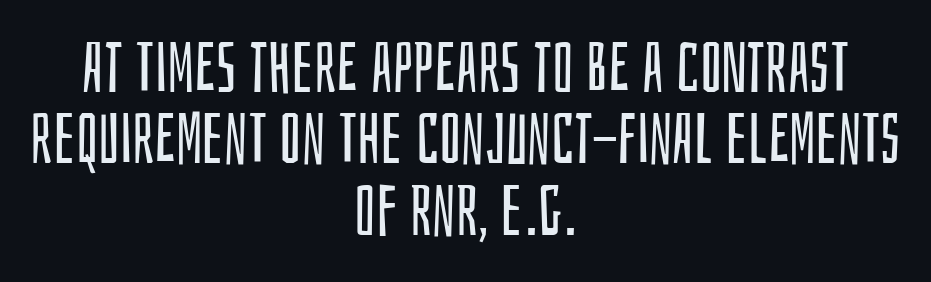
Here the designer chose a conventional face with non-uniform glyph widths. Does the lettering tilt? It doesn't — this is upright. What stands out about the letter spacing? Nothing — it is the standard amount. The cut favours lightness, reaching ordinary text weight at its darkest. The compositor balanced each line on the midline. The passage shown is typeset with a sans-serif family.
